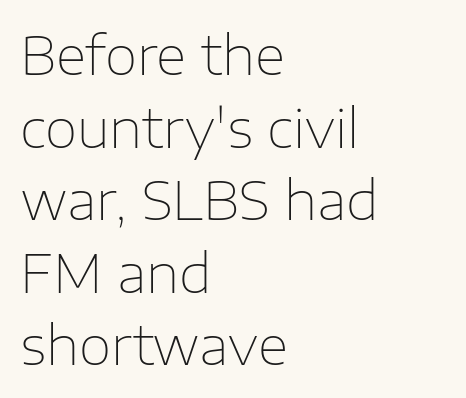
The image shows 53 px thin sans-serif type, upright; set left-aligned, normal line spacing (1.37x), normal letter spacing, not underlined; low stroke contrast and a medium x-height.
